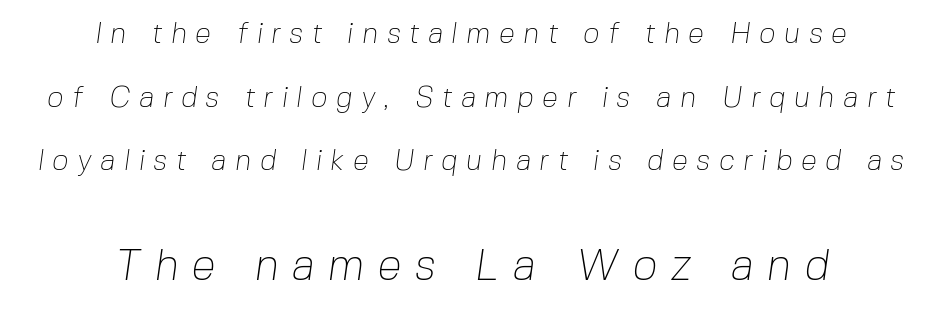
The image shows 44 px thin sans-serif type; set centered, loose line spacing (2.19x), unusually wide letter spacing (+0.29 em), not underlined; the second (bottom) block is 1.52x larger; low stroke contrast and a medium x-height.
